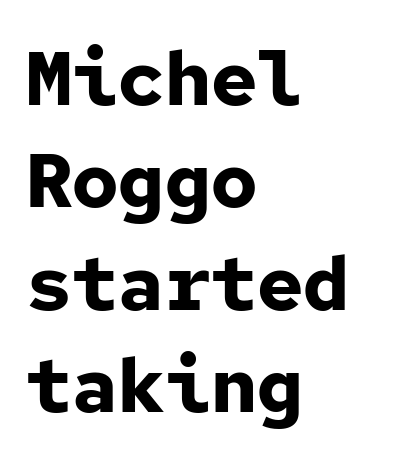
{"serif": "no", "italic": "no", "bold": "yes", "weight": "bold", "width": "normal", "stroke_contrast": "low", "x_height": "medium", "monospaced": "yes", "underline": "no", "align": "left", "line_spacing": "normal", "line_spacing_ratio": 1.33, "letter_spacing": "normal", "letter_spacing_em": 0.0, "glyph_px": 77}
